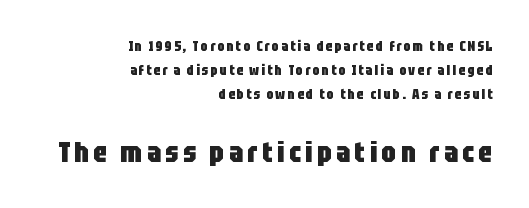
{"serif": "no", "italic": "no", "bold": "yes", "weight": "heavy", "width": "condensed", "stroke_contrast": "low", "x_height": "large", "monospaced": "no", "underline": "no", "align": "right", "line_spacing_ratio": 1.73, "larger_block": "second", "size_ratio": 2.07, "glyph_px": 29}
